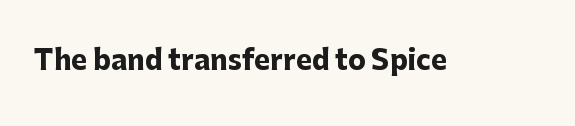
{"italic": "no", "bold": "yes", "underline": "no", "letter_spacing": "normal", "letter_spacing_em": 0.0, "glyph_px": 27}
